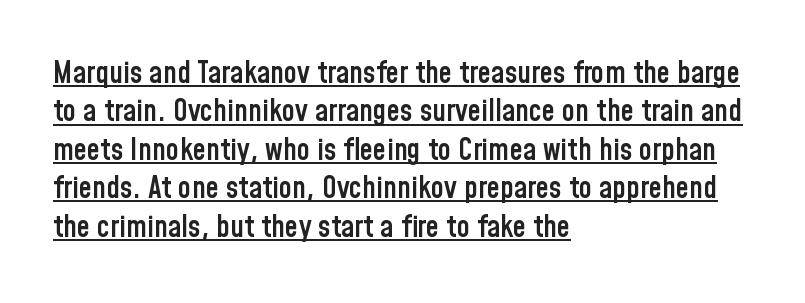
The image shows 30 px semibold, condensed sans-serif type, upright; set left-aligned, normal line spacing (1.28x), normal letter spacing, underlined; low stroke contrast and a medium x-height.
